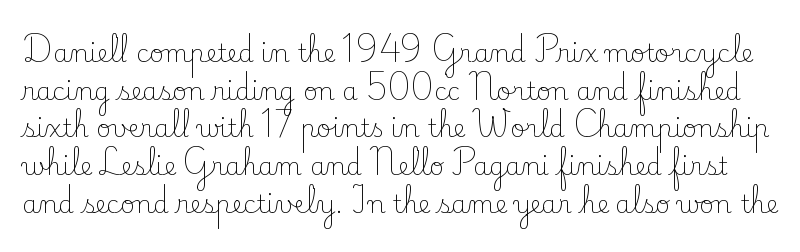
The image shows 25 px text type, upright; set normal line spacing (1.51x), normal letter spacing, not underlined.
